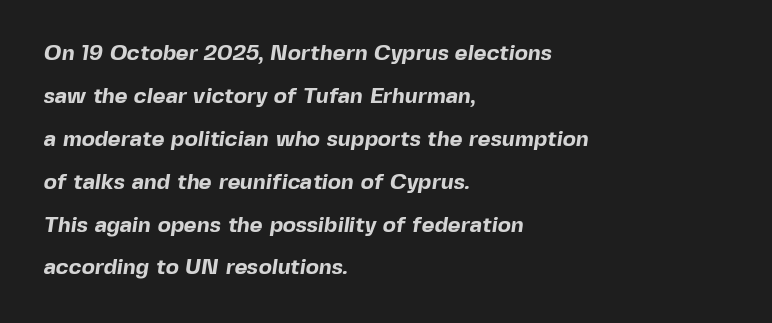
The image shows 22 px bold type; set left-aligned, loose line spacing (1.95x), normal letter spacing, not underlined.
